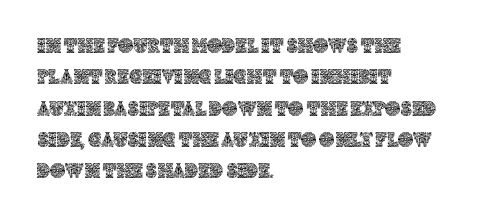
The compositor pushed each line to the left boundary. The designer left line spacing at the default. The rendering keeps characters at their native spacing. No italicization has been applied; the sample stays upright. Clear beneath every line of the passage.
